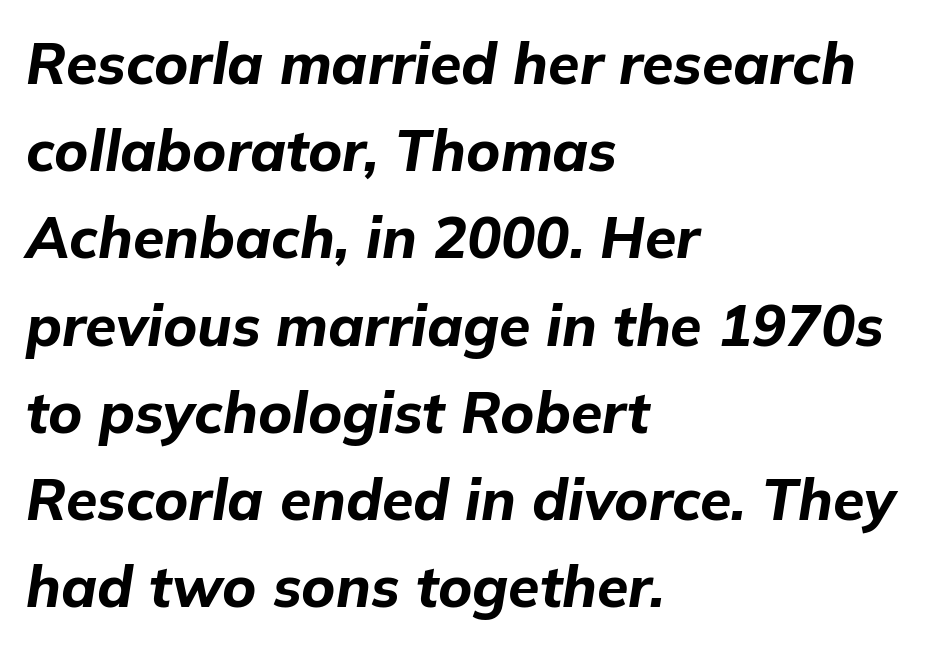
Regular leading. Between one letter and the next there's only the usual sliver of space. Honestly, there is no underline to notice here at all. Emphasis by weight is at full strength: bold.
